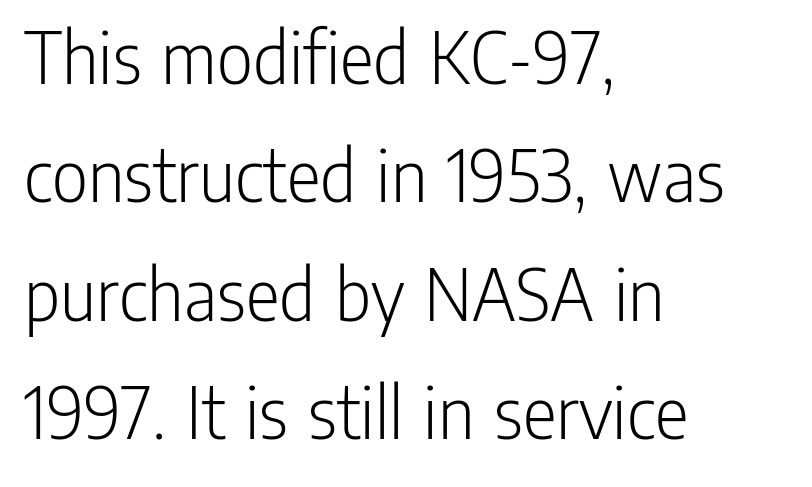
Line beginnings align vertically; line endings do not. You could not count columns in this text — the font is proportionally spaced. Has an underline been added? It has not. Summary of weight: not heavy and not bold.
